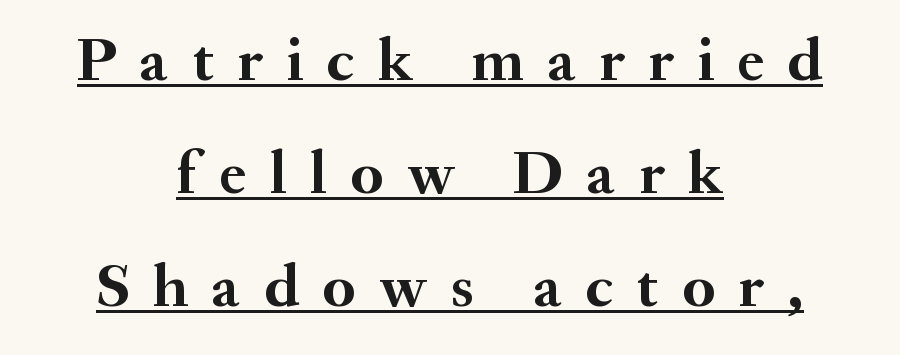
The image shows 62 px semibold serif type, upright; set centered, line spacing 1.82x, unusually wide letter spacing (+0.38 em), underlined; medium stroke contrast and a small x-height.
